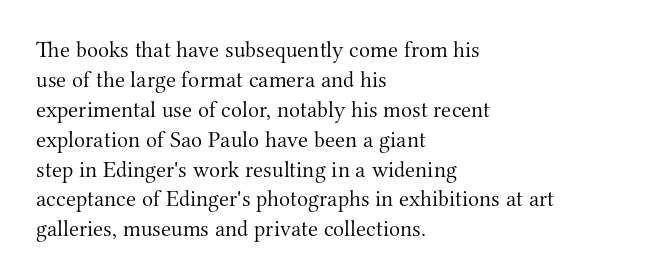
Q: Is the text bold? A: No.
Q: Is the text italic (slanted)? A: No, it is upright.
Q: Is the text underlined? A: No.
Q: How is the paragraph aligned? A: Left-aligned.
Q: Is the spacing between letters normal or unusually wide? A: Normal.
Q: Is the spacing between lines tight, normal or loose? A: Normal.
